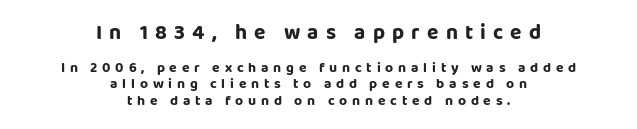
Teacher's note: observe the equal gaps on both sides — that is centered alignment. Compare the two chunks: the upper has the greater cap height. Here the glyphs are tracked loosely, breaking word shapes into spaced letters. Heavy-handed strokes throughout: this text is bold. In terms of posture, this sample is upright.
